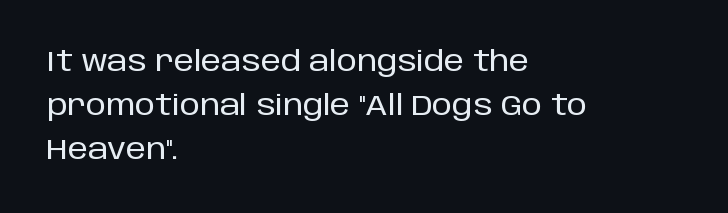
{"serif": "no", "italic": "no", "width": "normal", "stroke_contrast": "low", "x_height": "large", "monospaced": "no", "underline": "no", "align": "left", "line_spacing": "normal", "line_spacing_ratio": 1.51, "letter_spacing": "normal", "letter_spacing_em": 0.0, "glyph_px": 29}
